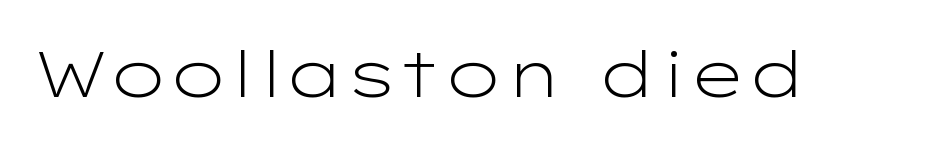
Q: Is the text bold? A: No.
Q: Is the text italic (slanted)? A: No, it is upright.
Q: Is the typeface a serif or a sans-serif typeface? A: Sans-serif.
Q: Is the text underlined? A: No.
Q: Is the spacing between letters normal or unusually wide? A: Normal.
Q: Width (condensed, normal, or wide)? A: Wide.
Q: Stroke contrast? A: Low.
Q: x-height? A: Medium.
Q: Monospaced? A: No.
